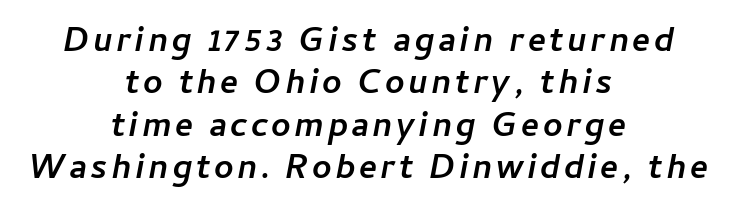
{"italic": "yes", "lean": "right", "slant_degrees": 11, "bold": "yes", "weight": "semibold", "width": "normal", "stroke_contrast": "low", "x_height": "medium", "monospaced": "no", "underline": "no", "align": "center", "line_spacing": "normal", "line_spacing_ratio": 1.25, "glyph_px": 34}
